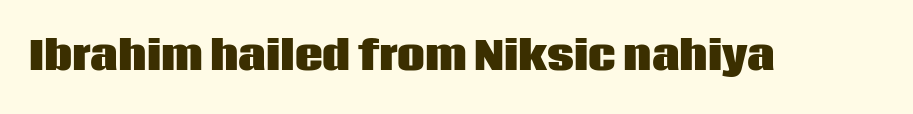
{"serif": "no", "italic": "no", "bold": "yes", "weight": "heavy", "width": "normal", "stroke_contrast": "low", "x_height": "large", "monospaced": "no", "underline": "no", "letter_spacing": "normal", "letter_spacing_em": 0.0, "glyph_px": 39}
